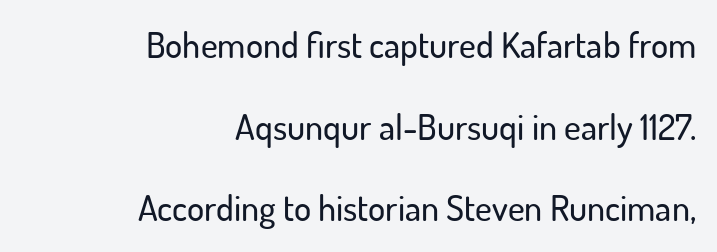
Q: Is the text italic (slanted)? A: No, it is upright.
Q: Is the typeface a serif or a sans-serif typeface? A: Sans-serif.
Q: Is the text underlined? A: No.
Q: How is the paragraph aligned? A: Right-aligned.
Q: Is the spacing between letters normal or unusually wide? A: Normal.
Q: Is the spacing between lines tight, normal or loose? A: Loose.
Q: Width (condensed, normal, or wide)? A: Normal.
Q: Stroke contrast? A: Low.
Q: x-height? A: Small.
Q: Monospaced? A: No.
